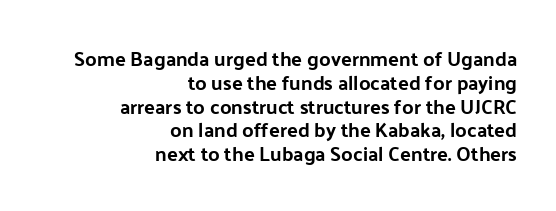
Q: Is the text bold? A: Yes.
Q: Is the text italic (slanted)? A: No, it is upright.
Q: Is the text underlined? A: No.
Q: How is the paragraph aligned? A: Right-aligned.
Q: Is the spacing between letters normal or unusually wide? A: Normal.
